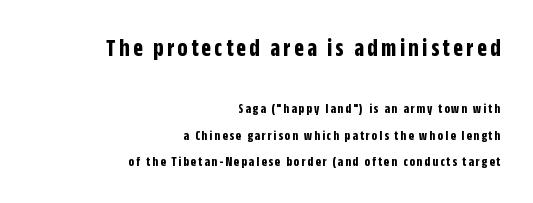
{"italic": "no", "bold": "yes", "underline": "no", "align": "right", "line_spacing_ratio": 1.89, "larger_block": "first", "size_ratio": 1.79, "glyph_px": 25}
